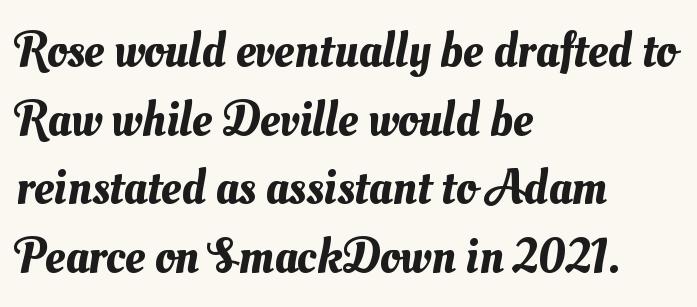
{"width": "normal", "stroke_contrast": "medium", "x_height": "small", "monospaced": "no", "underline": "no", "align": "left", "line_spacing": "normal", "line_spacing_ratio": 1.4, "letter_spacing": "normal", "letter_spacing_em": 0.0, "glyph_px": 49}
